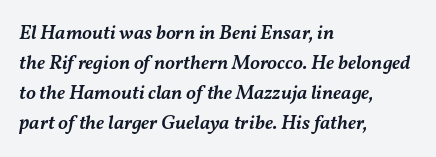
Q: Is the text bold? A: Semi-bold.
Q: Is the text italic (slanted)? A: Yes, it leans right by about 11 degrees.
Q: Is the text underlined? A: No.
Q: How is the paragraph aligned? A: Left-aligned.
Q: Is the spacing between letters normal or unusually wide? A: Normal.
Q: Is the spacing between lines tight, normal or loose? A: Normal.
